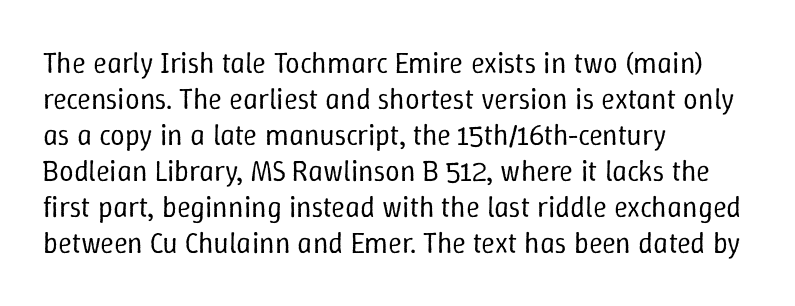
Compared with typical body copy, the letter spacing here is the same. The string is rendered with underlining switched off. A typesetter would mark this as roman, not italic. All the whitespace from short lines collects on the right. A typesetter would call this proportional, since set widths differ per character. Nothing heavy about these letters — not bold at all.
